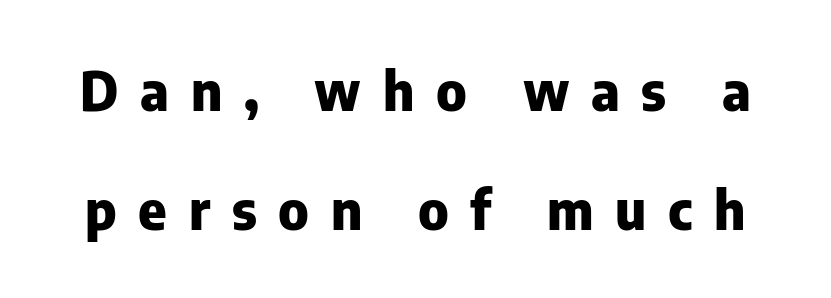
Q: Is the text bold? A: Yes.
Q: Is the text italic (slanted)? A: No, it is upright.
Q: Is the typeface a serif or a sans-serif typeface? A: Sans-serif.
Q: Is the text underlined? A: No.
Q: Is the spacing between letters normal or unusually wide? A: Unusually wide.
Q: Is the spacing between lines tight, normal or loose? A: Loose.
Q: Width (condensed, normal, or wide)? A: Normal.
Q: Stroke contrast? A: Low.
Q: x-height? A: Medium.
Q: Monospaced? A: No.
